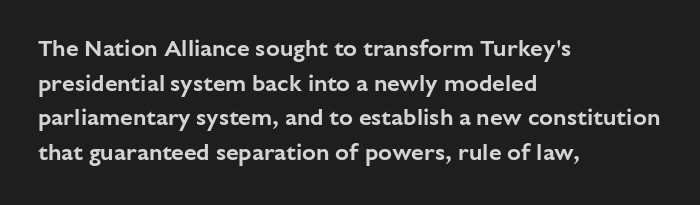
Q: Is the text italic (slanted)? A: No, it is upright.
Q: Is the text underlined? A: No.
Q: How is the paragraph aligned? A: Left-aligned.
Q: Is the spacing between letters normal or unusually wide? A: Normal.
Q: Is the spacing between lines tight, normal or loose? A: Normal.
